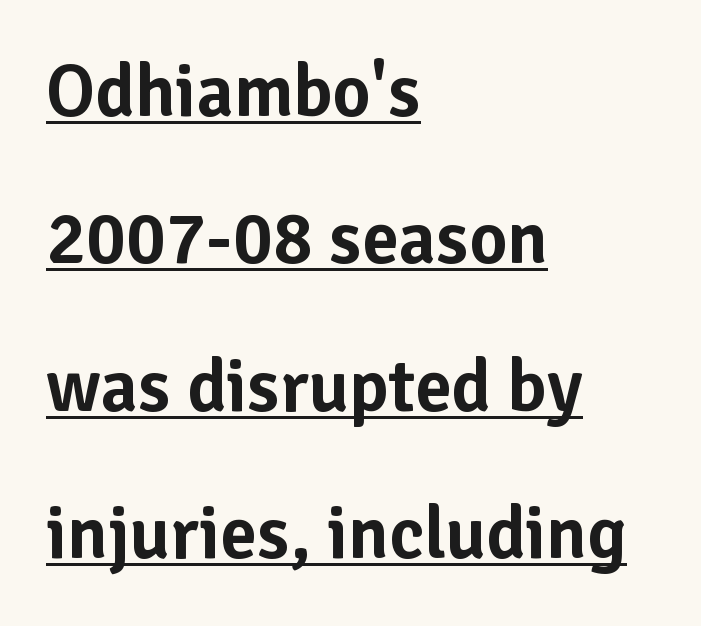
{"serif": "no", "italic": "no", "width": "normal", "stroke_contrast": "low", "x_height": "medium", "monospaced": "no", "underline": "yes", "align": "left", "line_spacing": "loose", "line_spacing_ratio": 1.99, "letter_spacing": "normal", "letter_spacing_em": 0.0, "glyph_px": 74}
